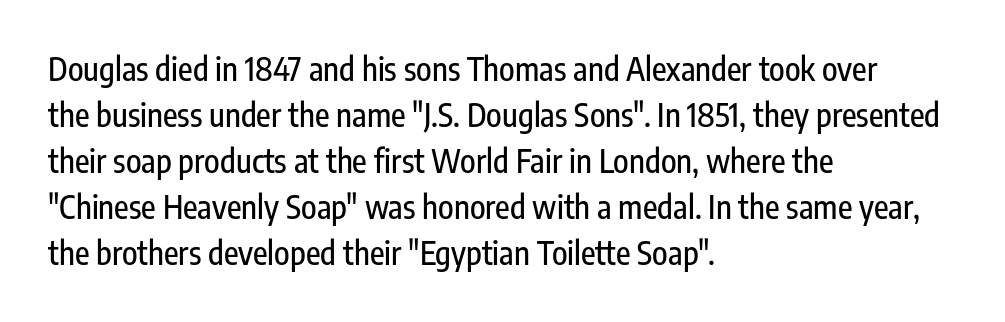
Q: Is the text italic (slanted)? A: No, it is upright.
Q: Is the typeface a serif or a sans-serif typeface? A: Sans-serif.
Q: Is the text underlined? A: No.
Q: How is the paragraph aligned? A: Left-aligned.
Q: Is the spacing between letters normal or unusually wide? A: Normal.
Q: Is the spacing between lines tight, normal or loose? A: Normal.
Q: Width (condensed, normal, or wide)? A: Condensed.
Q: Stroke contrast? A: Low.
Q: x-height? A: Medium.
Q: Monospaced? A: No.
